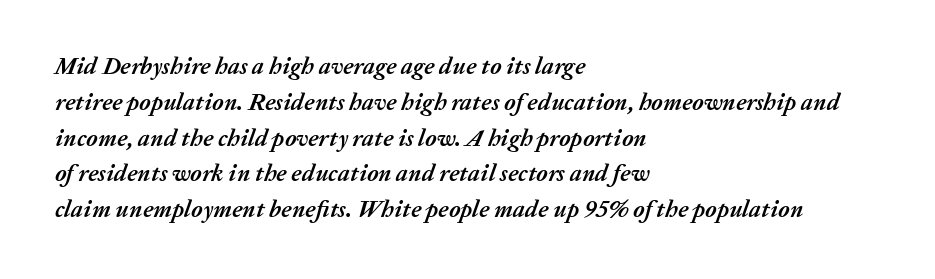
The specimen reads as italic at a glance. Does the copy run flush right? No — it runs flush left. No word sits above an underline. Vertically, the passage feels balanced, rows spaced as you'd expect. Weight check: bold — yes, fully.
